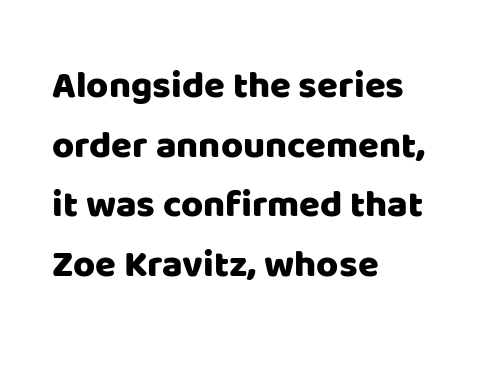
{"serif": "no", "italic": "no", "width": "normal", "stroke_contrast": "low", "x_height": "large", "monospaced": "no", "underline": "no", "align": "left", "line_spacing": "normal", "line_spacing_ratio": 1.57, "letter_spacing": "normal", "letter_spacing_em": 0.0, "glyph_px": 38}
